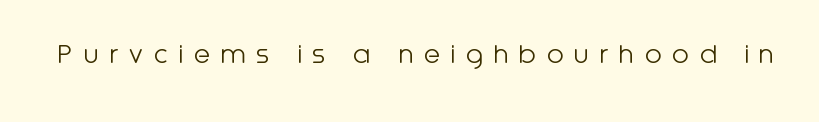
Is this a fixed-width face? No — the glyphs have proportional, varying widths. These glyphs show unthickened strokes, regular width or finer. Only glyphs here, with clear space below each row. The passage shown has open, widely tracked lettering throughout. Every character sits straight up, as roman type does. Check where the strokes stop: nothing finishes them off — pure sans.
